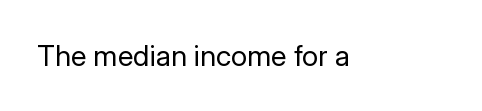
Does the lettering tilt? It doesn't — this is upright. Here the designer chose a conventional face with non-uniform glyph widths. Unmarked baselines from the first word to the last. Look at the tracking — it's just the regular setting, nothing added.
